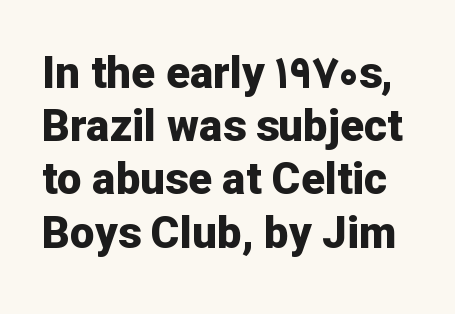
The image shows 44 px bold sans-serif type, upright; set line spacing 1.21x, normal letter spacing, not underlined; low stroke contrast and a medium x-height.
